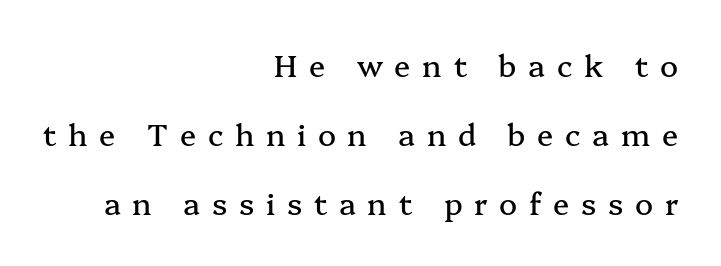
The image shows 30 px serif type, upright; set right-aligned, loose line spacing (2.3x), unusually wide letter spacing (+0.39 em), not underlined; medium stroke contrast and a medium x-height.
